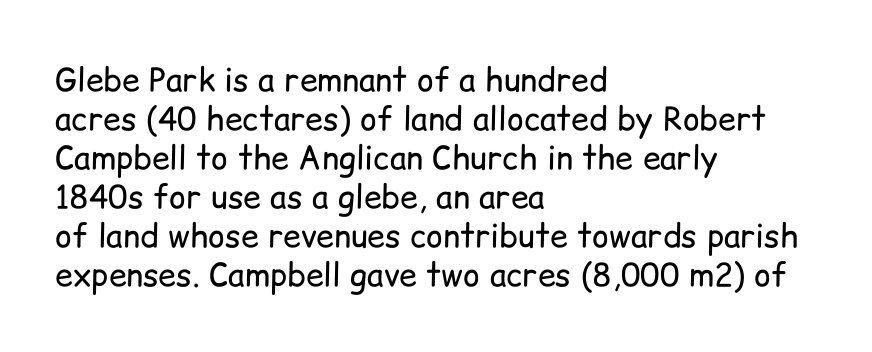
{"serif": "no", "italic": "no", "bold": "no", "weight": "regular", "width": "normal", "stroke_contrast": "low", "x_height": "medium", "monospaced": "no", "underline": "no", "align": "left", "line_spacing_ratio": 1.22, "letter_spacing": "normal", "letter_spacing_em": 0.0, "glyph_px": 32}
